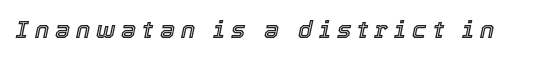
{"italic": "yes", "lean": "right", "slant_degrees": 12, "underline": "no", "letter_spacing": "wide", "letter_spacing_em": 0.25, "glyph_px": 24}
